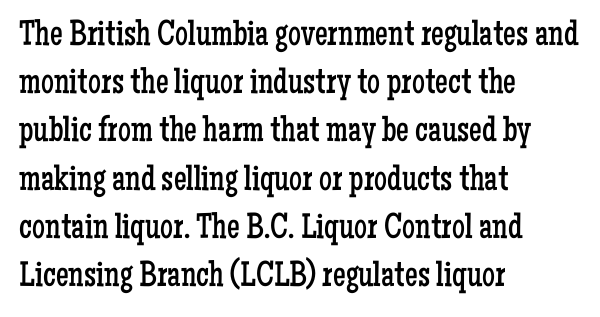
Q: Is the text bold? A: No.
Q: Is the text italic (slanted)? A: No, it is upright.
Q: Is the typeface a serif or a sans-serif typeface? A: Serif.
Q: Is the text underlined? A: No.
Q: How is the paragraph aligned? A: Left-aligned.
Q: Is the spacing between letters normal or unusually wide? A: Normal.
Q: Is the spacing between lines tight, normal or loose? A: Normal.
Q: Width (condensed, normal, or wide)? A: Condensed.
Q: Stroke contrast? A: Low.
Q: x-height? A: Medium.
Q: Monospaced? A: No.
